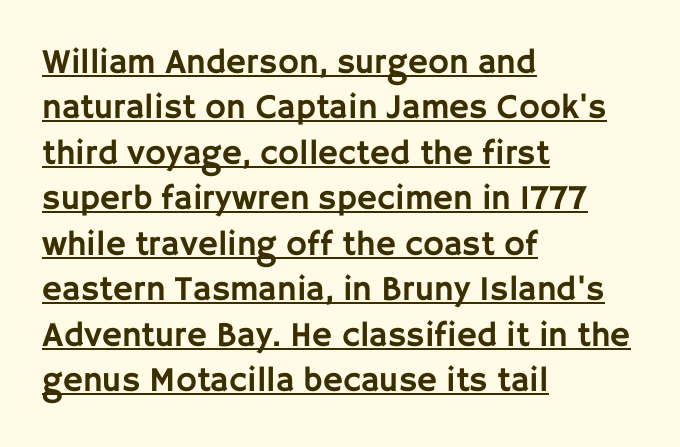
{"serif": "no", "italic": "no", "width": "normal", "stroke_contrast": "low", "x_height": "large", "monospaced": "no", "underline": "yes", "align": "left", "line_spacing": "normal", "line_spacing_ratio": 1.3, "letter_spacing": "normal", "letter_spacing_em": 0.0, "glyph_px": 35}
